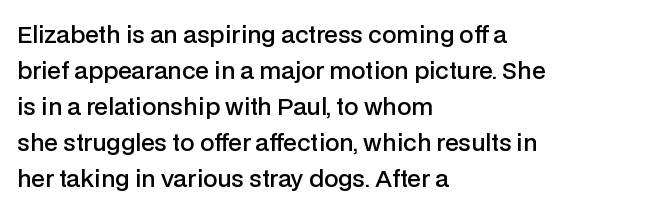
Q: Is the text bold? A: Semi-bold.
Q: Is the text italic (slanted)? A: No, it is upright.
Q: Is the text underlined? A: No.
Q: How is the paragraph aligned? A: Left-aligned.
Q: Is the spacing between letters normal or unusually wide? A: Normal.
Q: Is the spacing between lines tight, normal or loose? A: Normal.
